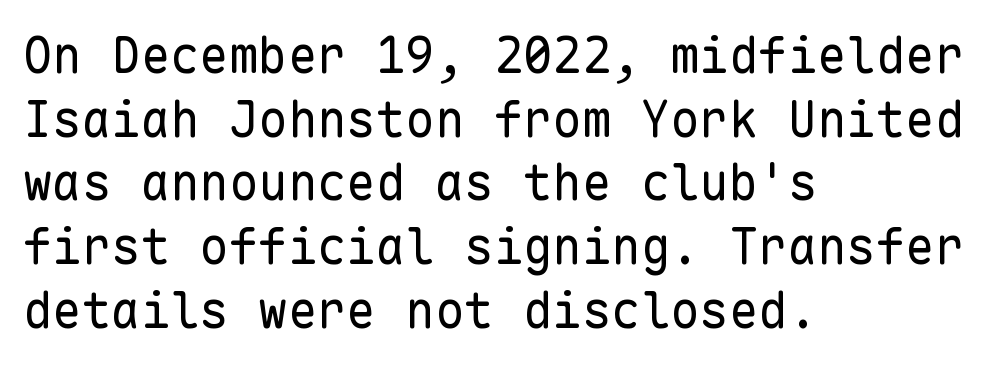
Q: Is the text bold? A: No.
Q: Is the text italic (slanted)? A: No, it is upright.
Q: Is the typeface a serif or a sans-serif typeface? A: Sans-serif.
Q: Is the text underlined? A: No.
Q: How is the paragraph aligned? A: Left-aligned.
Q: Is the spacing between letters normal or unusually wide? A: Normal.
Q: Is the spacing between lines tight, normal or loose? A: Normal.
Q: Width (condensed, normal, or wide)? A: Normal.
Q: Stroke contrast? A: Low.
Q: x-height? A: Medium.
Q: Monospaced? A: Yes.
